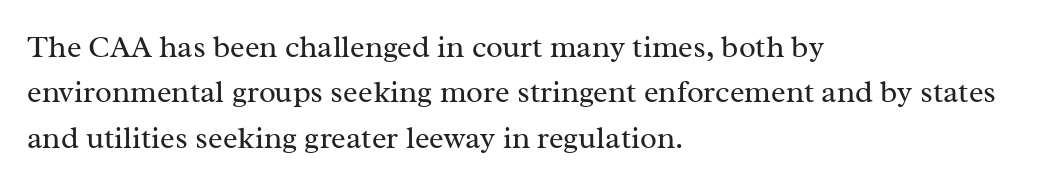
Q: Is the text bold? A: No.
Q: Is the text italic (slanted)? A: No, it is upright.
Q: Is the typeface a serif or a sans-serif typeface? A: Serif.
Q: Is the text underlined? A: No.
Q: How is the paragraph aligned? A: Left-aligned.
Q: Is the spacing between letters normal or unusually wide? A: Normal.
Q: Is the spacing between lines tight, normal or loose? A: Normal.
Q: Width (condensed, normal, or wide)? A: Normal.
Q: Stroke contrast? A: Medium.
Q: x-height? A: Medium.
Q: Monospaced? A: No.
